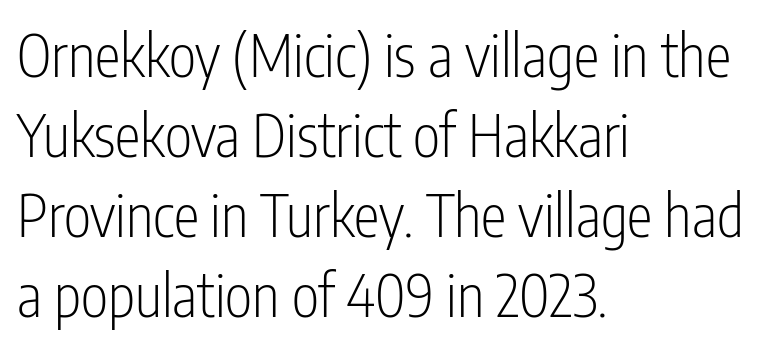
{"serif": "no", "italic": "no", "bold": "no", "weight": "light", "width": "condensed", "stroke_contrast": "low", "x_height": "medium", "monospaced": "no", "underline": "no", "align": "left", "line_spacing": "normal", "line_spacing_ratio": 1.38, "letter_spacing": "normal", "letter_spacing_em": 0.0, "glyph_px": 58}
